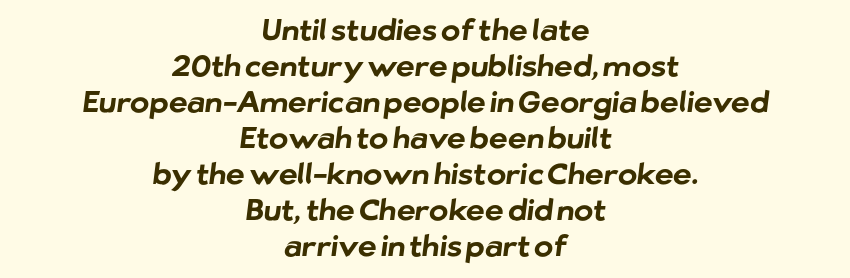
You'd pick this weight for a headline — it's a proper bold. Honestly, the letter spacing is just normal — you wouldn't notice it. Each letter keeps its own natural width here, so spacing adapts to shape. Typographically, this falls in the sans-serif category. The area under the type is left untouched.
